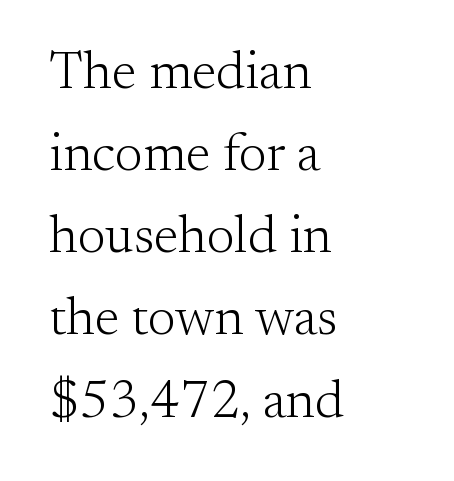
Does the type have serifs? Yes, each stem ends in a small foot. Is the letter spacing exaggerated? No — it looks like the ordinary default. The rows are spaced the way most documents space them. Ascenders rise straight up at ninety degrees. This sample has the flowing, uneven cadence of proportional lettering. On a weight scale, this lands at 450 or below.
